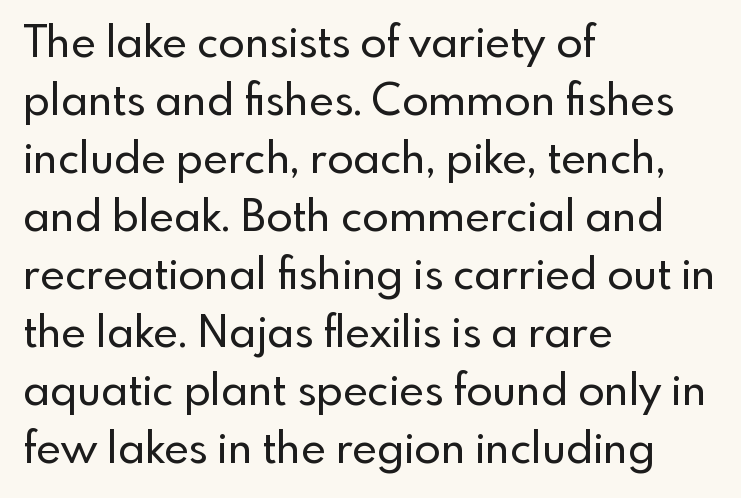
The leading is moderate, giving the passage an even texture. Tall strokes in this sample are plumb rather than angled. The strip under each line holds only bare page. Nothing sits at the stroke ends, so this counts as sans-serif. Short and long lines alike share a common starting point at left. Looks like regular typesetting: each glyph gets only the width it needs.
